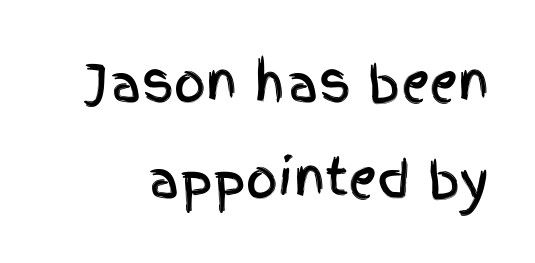
{"serif": "no", "italic": "no", "width": "condensed", "x_height": "large", "monospaced": "no", "underline": "no", "line_spacing": "loose", "line_spacing_ratio": 1.93, "letter_spacing": "normal", "letter_spacing_em": 0.0, "glyph_px": 50}
